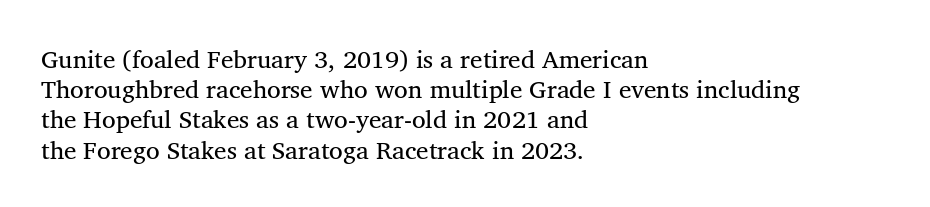
In terms of letterspacing, this is plain default setting. Check under the words: just untouched page. The paragraph shown leans on its left margin.
